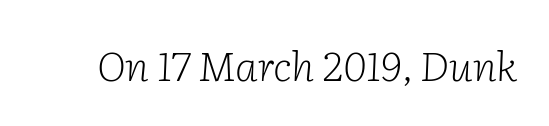
This sample has the flowing, uneven cadence of proportional lettering. Bare-footed words on every line. Emphasis-style slanted type is in use. Compared with a typical body face, this is equally light or lighter still.
